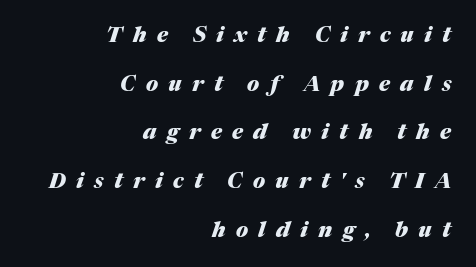
The image shows 21 px bold type, italic (leaning right); set right-aligned, loose line spacing (2.32x), unusually wide letter spacing (+0.49 em), not underlined.
